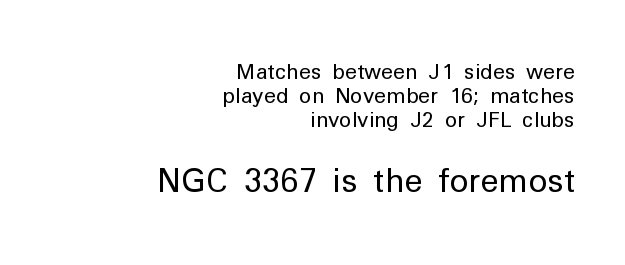
{"serif": "no", "italic": "no", "bold": "no", "weight": "regular", "width": "normal", "stroke_contrast": "low", "x_height": "medium", "monospaced": "no", "underline": "no", "align": "right", "line_spacing": "tight", "line_spacing_ratio": 1.15, "letter_spacing": "normal", "letter_spacing_em": 0.0, "larger_block": "second", "size_ratio": 1.52, "glyph_px": 32}
